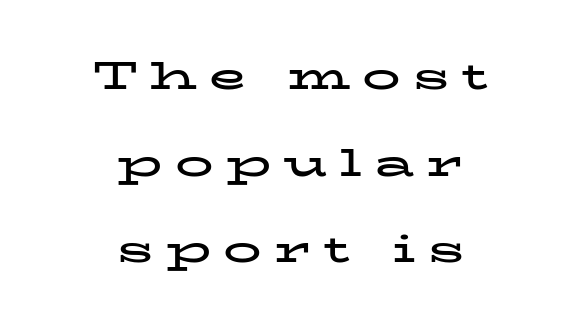
A bare baseline throughout the passage. This rendering uses center alignment, leaving both contours irregular but symmetric. Serif or sans? Serif — the stroke terminals have little feet. Varying glyph widths throughout — classic text-font behaviour. The specimen reads as upright at a glance. If you measured baseline to baseline, you'd find a long distance.
